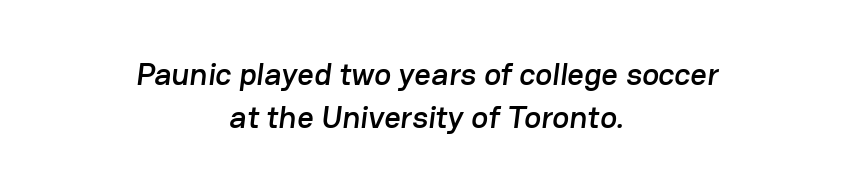
Q: Is the typeface a serif or a sans-serif typeface? A: Sans-serif.
Q: Is the text underlined? A: No.
Q: How is the paragraph aligned? A: Centered.
Q: Is the spacing between letters normal or unusually wide? A: Normal.
Q: Is the spacing between lines tight, normal or loose? A: Normal.
Q: Width (condensed, normal, or wide)? A: Normal.
Q: Stroke contrast? A: Low.
Q: x-height? A: Medium.
Q: Monospaced? A: No.
